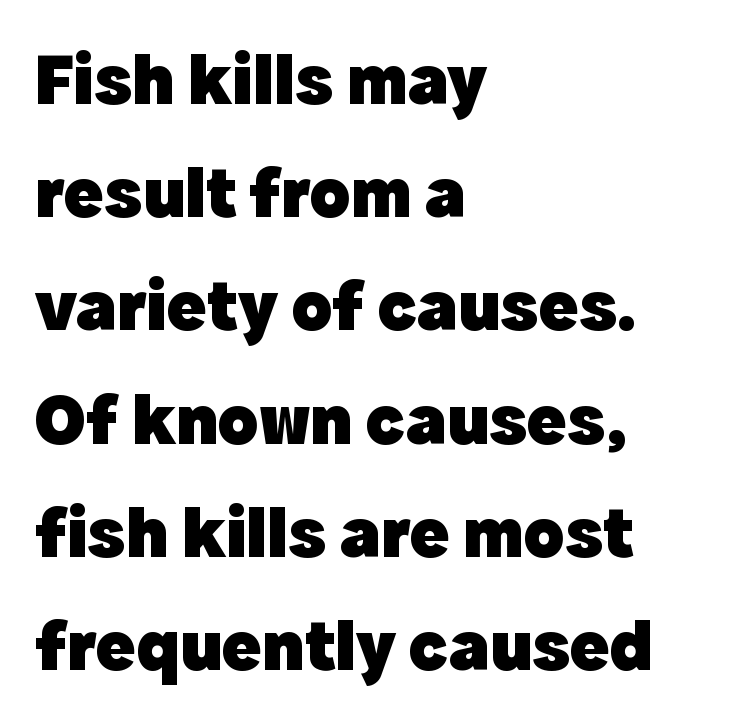
Q: Is the text bold? A: Yes.
Q: Is the text italic (slanted)? A: No, it is upright.
Q: Is the typeface a serif or a sans-serif typeface? A: Sans-serif.
Q: Is the text underlined? A: No.
Q: How is the paragraph aligned? A: Left-aligned.
Q: Is the spacing between letters normal or unusually wide? A: Normal.
Q: Is the spacing between lines tight, normal or loose? A: Normal.
Q: Width (condensed, normal, or wide)? A: Normal.
Q: x-height? A: Medium.
Q: Monospaced? A: No.
